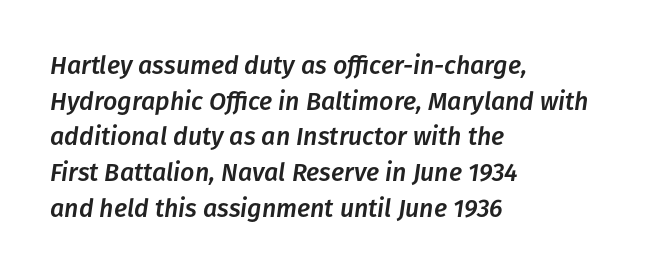
Compared with typical body copy, the letter spacing here is the same. Clear beneath every line of the passage. Alignment: flush left. The rendering uses a moderate line-height, typical for paragraphs. The font's italic variant was chosen for this text.
